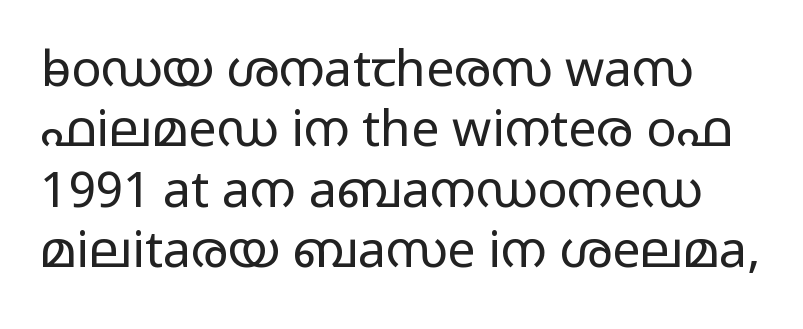
Q: Is the text bold? A: No.
Q: Is the text italic (slanted)? A: No, it is upright.
Q: Is the typeface a serif or a sans-serif typeface? A: Sans-serif.
Q: Is the text underlined? A: No.
Q: Is the spacing between letters normal or unusually wide? A: Normal.
Q: Width (condensed, normal, or wide)? A: Wide.
Q: Stroke contrast? A: Low.
Q: x-height? A: Medium.
Q: Monospaced? A: No.
